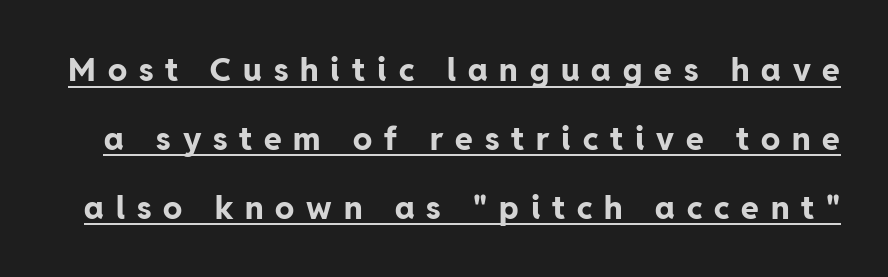
Q: Is the text bold? A: Yes.
Q: Is the text italic (slanted)? A: No, it is upright.
Q: Is the typeface a serif or a sans-serif typeface? A: Sans-serif.
Q: Is the text underlined? A: Yes.
Q: Is the spacing between letters normal or unusually wide? A: Unusually wide.
Q: Is the spacing between lines tight, normal or loose? A: Loose.
Q: Width (condensed, normal, or wide)? A: Normal.
Q: Stroke contrast? A: Low.
Q: x-height? A: Medium.
Q: Monospaced? A: No.
